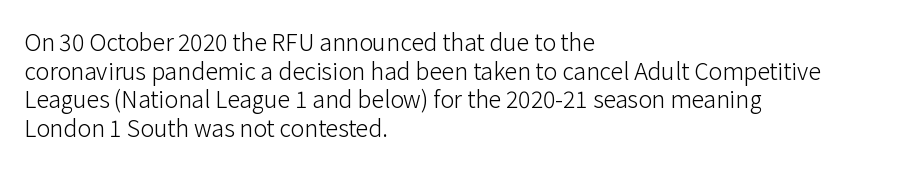
The image shows 23 px text type, upright; set left-aligned, normal line spacing (1.25x), normal letter spacing, not underlined.
